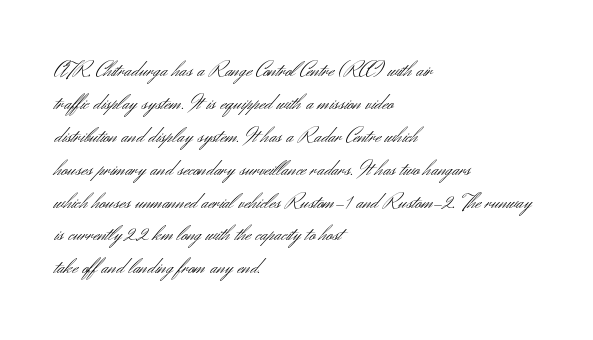
{"bold": "no", "underline": "no", "align": "left", "line_spacing": "normal", "line_spacing_ratio": 1.43, "letter_spacing": "normal", "letter_spacing_em": 0.0, "glyph_px": 23}
